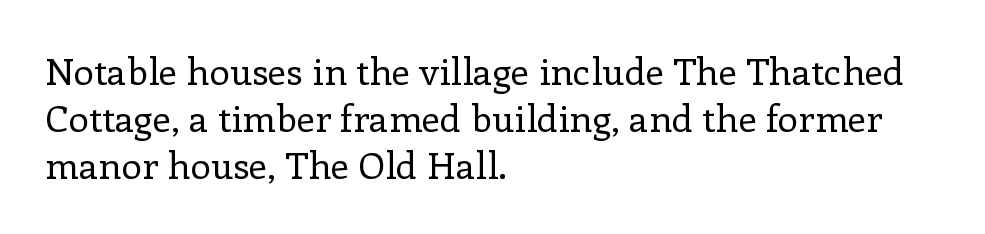
Q: Is the text bold? A: No.
Q: Is the text italic (slanted)? A: No, it is upright.
Q: Is the typeface a serif or a sans-serif typeface? A: Serif.
Q: Is the text underlined? A: No.
Q: How is the paragraph aligned? A: Left-aligned.
Q: Is the spacing between letters normal or unusually wide? A: Normal.
Q: Is the spacing between lines tight, normal or loose? A: Normal.
Q: Width (condensed, normal, or wide)? A: Normal.
Q: Stroke contrast? A: Low.
Q: x-height? A: Medium.
Q: Monospaced? A: No.
